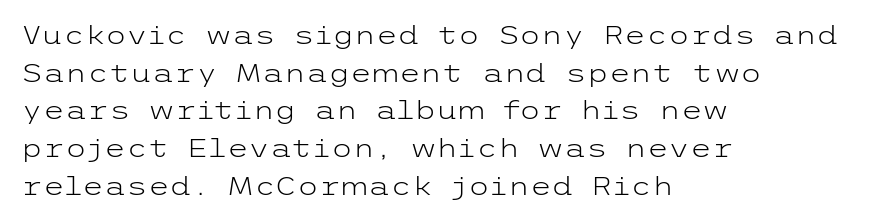
The image shows 25 px text type, upright; set left-aligned, normal line spacing (1.51x), normal letter spacing, not underlined.
